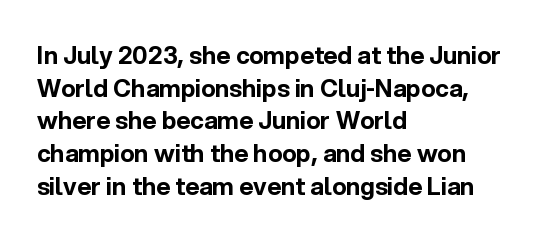
Q: Is the text bold? A: Yes.
Q: Is the text italic (slanted)? A: No, it is upright.
Q: Is the text underlined? A: No.
Q: How is the paragraph aligned? A: Left-aligned.
Q: Is the spacing between letters normal or unusually wide? A: Normal.
Q: Is the spacing between lines tight, normal or loose? A: Normal.
